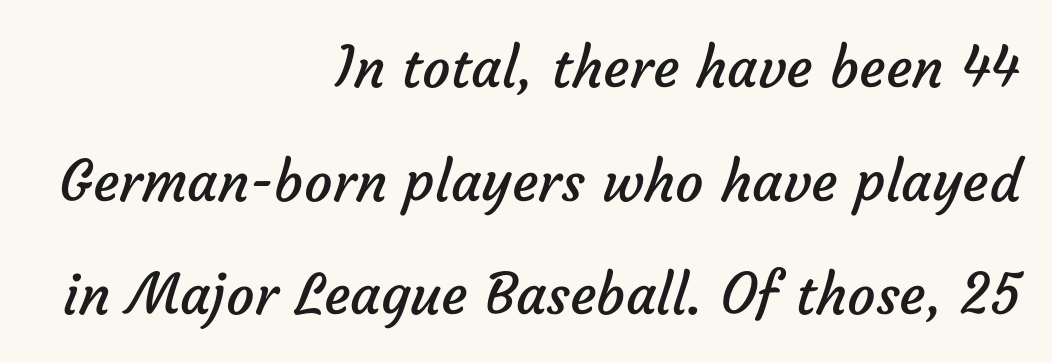
{"serif": "no", "bold": "no", "weight": "regular", "width": "normal", "stroke_contrast": "low", "x_height": "medium", "monospaced": "no", "underline": "no", "align": "right", "line_spacing": "loose", "line_spacing_ratio": 2.03, "letter_spacing": "normal", "letter_spacing_em": 0.0, "glyph_px": 56}
